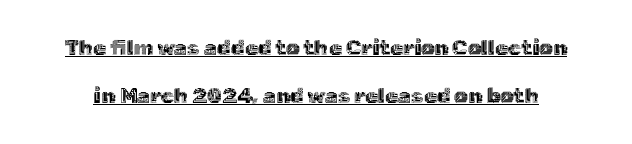
Designer's note — italics off, roman on. This block would shrink considerably if given ordinary leading; it's expanded now. What stands out about the letter spacing? Nothing — it is the standard amount. The string is rendered with underlining switched on.
